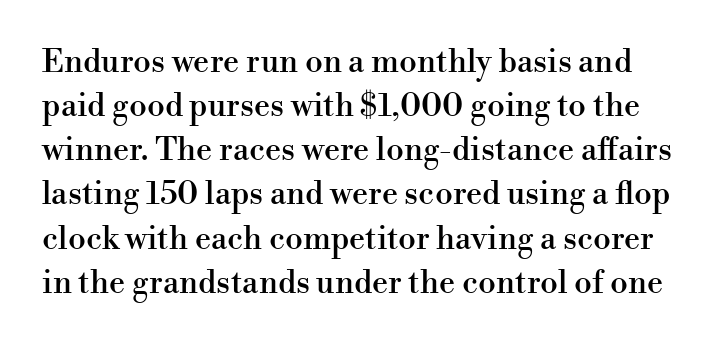
Q: Is the text italic (slanted)? A: No, it is upright.
Q: Is the typeface a serif or a sans-serif typeface? A: Serif.
Q: Is the text underlined? A: No.
Q: Is the spacing between letters normal or unusually wide? A: Normal.
Q: Is the spacing between lines tight, normal or loose? A: Normal.
Q: Width (condensed, normal, or wide)? A: Normal.
Q: Stroke contrast? A: High.
Q: x-height? A: Small.
Q: Monospaced? A: No.
